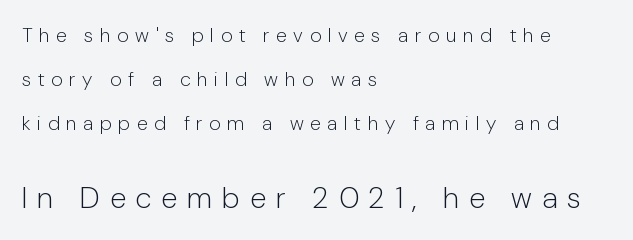
{"serif": "no", "italic": "no", "bold": "no", "weight": "light", "width": "normal", "stroke_contrast": "low", "x_height": "medium", "monospaced": "no", "underline": "no", "align": "left", "line_spacing": "loose", "line_spacing_ratio": 2.2, "letter_spacing": "wide", "letter_spacing_em": 0.33, "larger_block": "second", "size_ratio": 1.5, "glyph_px": 30}
